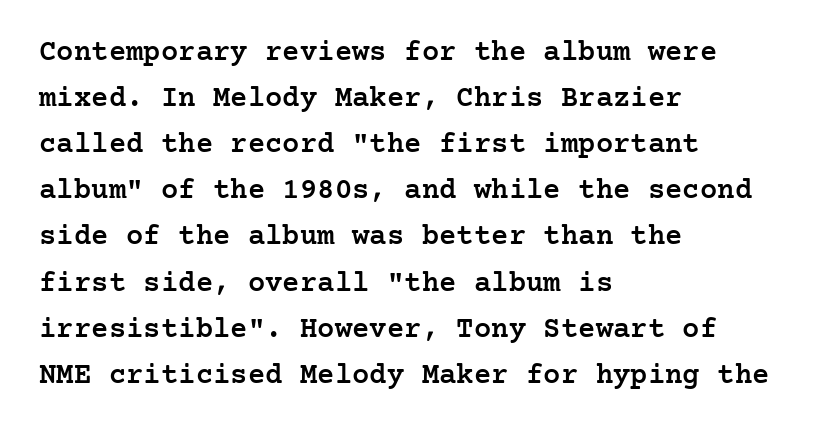
The image shows 29 px semibold serif type, upright; set left-aligned, normal line spacing (1.59x), normal letter spacing, not underlined; low stroke contrast and a medium x-height.
